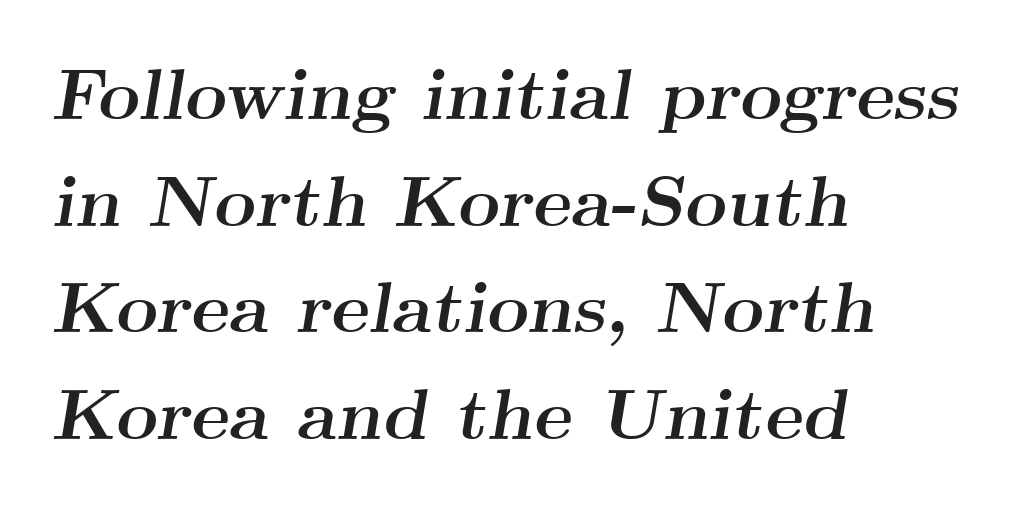
{"serif": "yes", "italic": "yes", "lean": "right", "slant_degrees": 9, "bold": "yes", "weight": "semibold", "width": "wide", "stroke_contrast": "medium", "x_height": "small", "monospaced": "no", "underline": "no", "align": "left", "line_spacing": "normal", "line_spacing_ratio": 1.48, "letter_spacing": "normal", "letter_spacing_em": 0.0, "glyph_px": 72}
